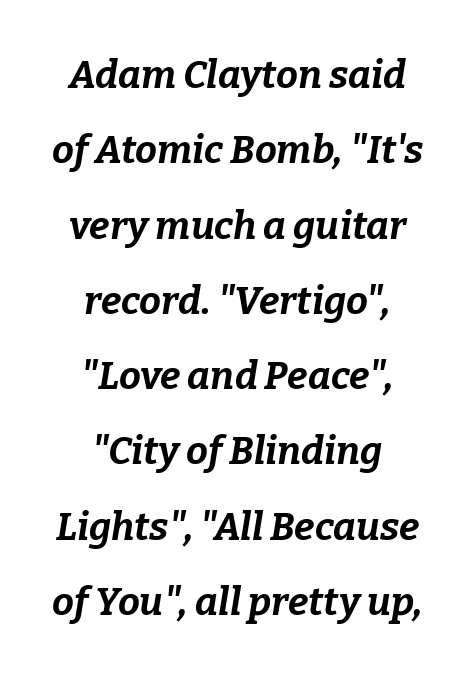
The baseline area is clear. Reading down the column, the eye jumps a long way to each next line. The setting favours the middle, as headings and verse often do. A typesetter would call this proportional, since set widths differ per character. Glyph-to-glyph distance matches everyday printed text.
